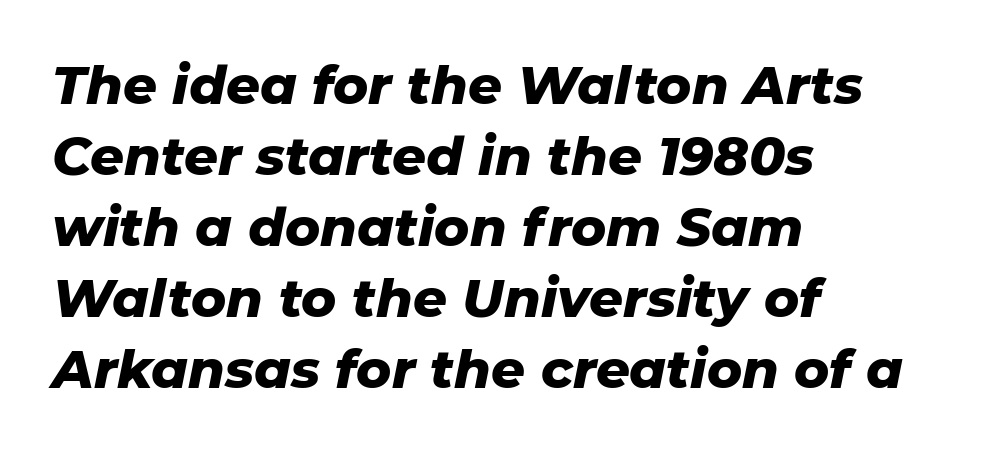
{"italic": "yes", "lean": "right", "slant_degrees": 11, "bold": "yes", "weight": "heavy", "width": "normal", "stroke_contrast": "low", "x_height": "medium", "monospaced": "no", "underline": "no", "align": "left", "line_spacing": "normal", "line_spacing_ratio": 1.34, "letter_spacing": "normal", "letter_spacing_em": 0.0, "glyph_px": 53}
